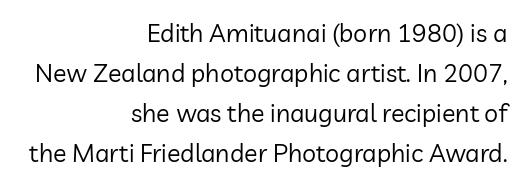
Q: Is the text bold? A: No.
Q: Is the text italic (slanted)? A: No, it is upright.
Q: Is the text underlined? A: No.
Q: How is the paragraph aligned? A: Right-aligned.
Q: Is the spacing between letters normal or unusually wide? A: Normal.
Q: Is the spacing between lines tight, normal or loose? A: Normal.
